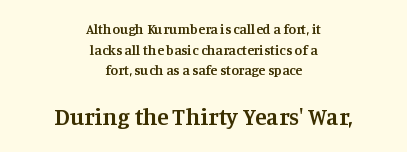
These lines were composed using upright roman letters. There is no visible air inserted between adjacent glyphs. Quick note: interline space is typical. The typesetting leans somewhat heavy: a semibold. The string is rendered with underlining switched off. Of the two passages, the one underneath uses the larger point size.
